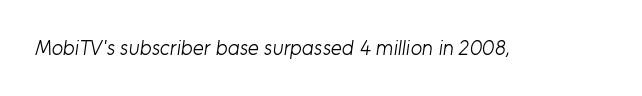
Students, note that the glyphs here touch the page at normal intervals. The typesetting does not lean heavy: it is not bold. Descender tails drop into unmarked territory.
